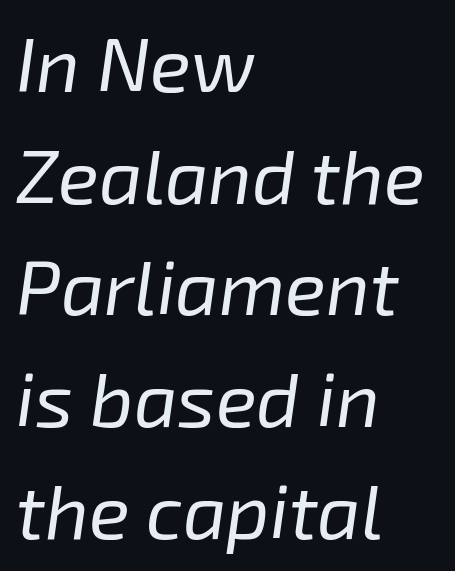
Is the stroke heavy? The answer is a plain regular-or-lighter. Rendered with sloped, italic letterforms. A typesetter would call this leading conventional body-copy spacing. A typesetter would call this zero additional tracking.
